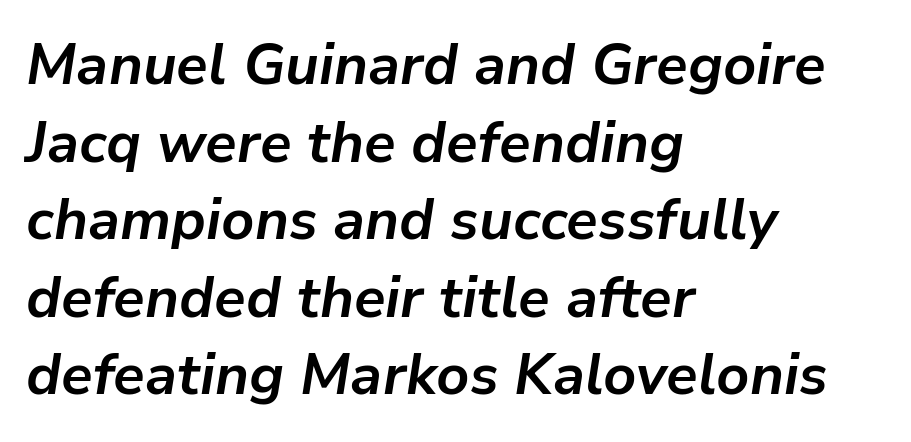
The image shows 57 px bold type, italic (leaning right); set left-aligned, normal line spacing (1.36x), normal letter spacing, not underlined; low stroke contrast and a medium x-height.
